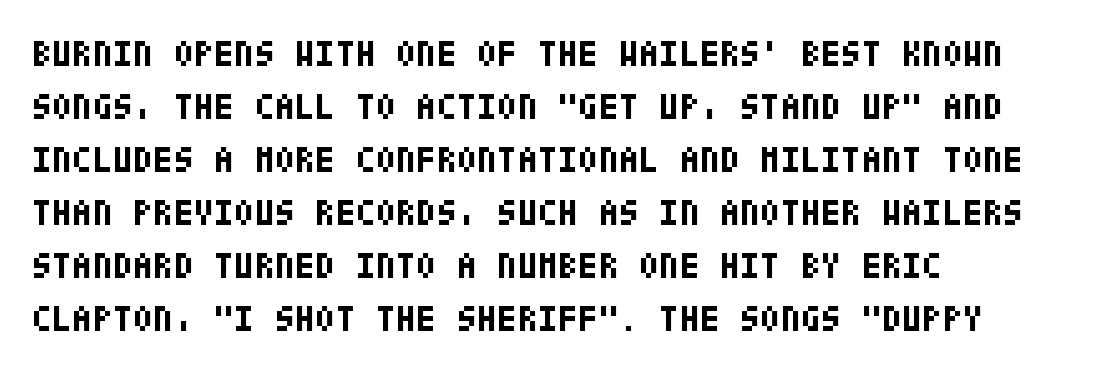
{"serif": "no", "italic": "no", "bold": "yes", "weight": "bold", "width": "condensed", "stroke_contrast": "low", "x_height": "large", "underline": "no", "align": "left", "line_spacing": "normal", "line_spacing_ratio": 1.43, "letter_spacing": "normal", "letter_spacing_em": 0.0, "glyph_px": 37}
